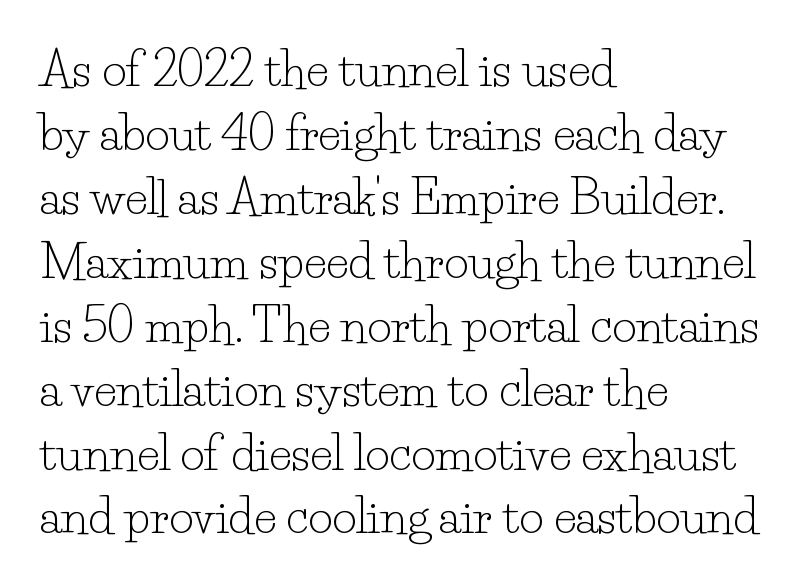
The image shows 47 px light serif type, upright; set left-aligned, normal line spacing (1.36x), normal letter spacing, not underlined; low stroke contrast and a small x-height.
